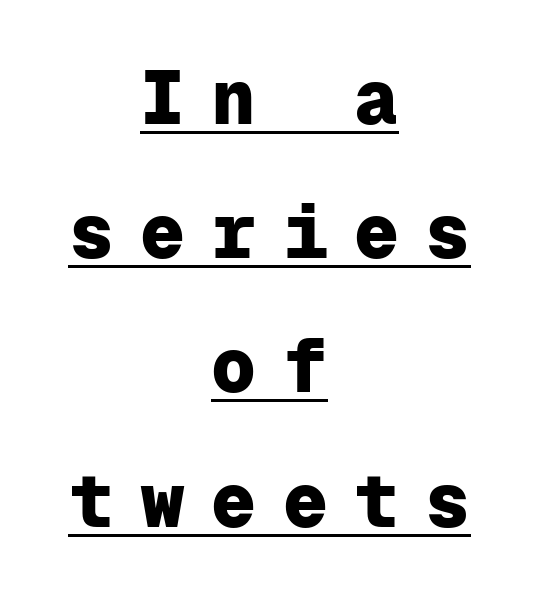
{"serif": "no", "italic": "no", "bold": "yes", "weight": "heavy", "width": "normal", "stroke_contrast": "low", "x_height": "medium", "monospaced": "yes", "underline": "yes", "align": "center", "line_spacing_ratio": 1.79, "letter_spacing": "wide", "letter_spacing_em": 0.35, "glyph_px": 75}
